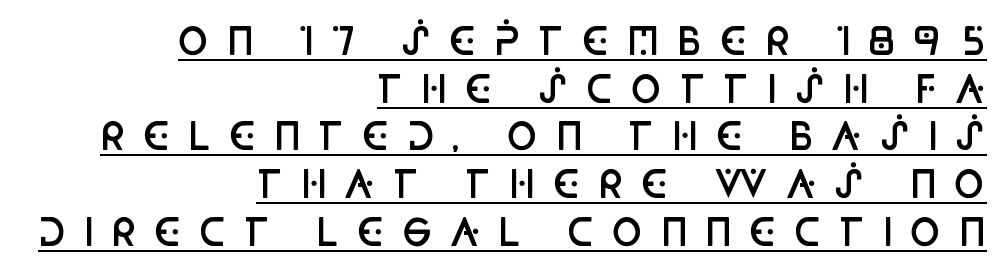
{"serif": "no", "italic": "no", "bold": "semi", "weight": "semibold", "width": "condensed", "stroke_contrast": "low", "x_height": "large", "monospaced": "no", "underline": "yes", "align": "right", "line_spacing": "normal", "line_spacing_ratio": 1.29, "letter_spacing": "wide", "letter_spacing_em": 0.46, "glyph_px": 37}
